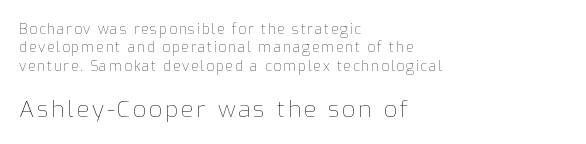
Q: Is the text bold? A: No.
Q: Is the text italic (slanted)? A: No, it is upright.
Q: Is the text underlined? A: No.
Q: How is the paragraph aligned? A: Left-aligned.
Q: Is the spacing between lines tight, normal or loose? A: Normal.
Q: Which block of text is set in a larger size, the first (top) or the second (bottom)? A: The second (bottom) one.
